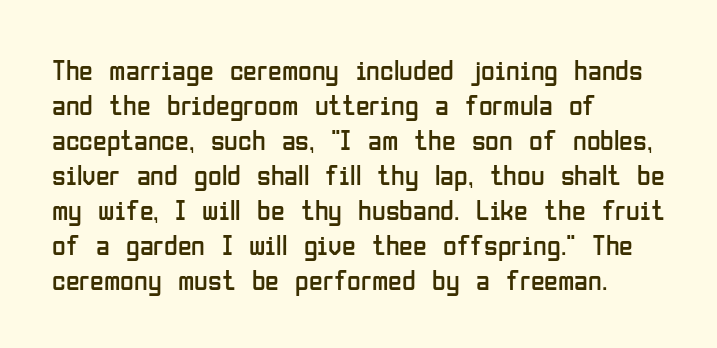
The image shows 28 px regular-weight, condensed sans-serif type, upright; set left-aligned, normal line spacing (1.25x), normal letter spacing, not underlined; low stroke contrast and a medium x-height.
